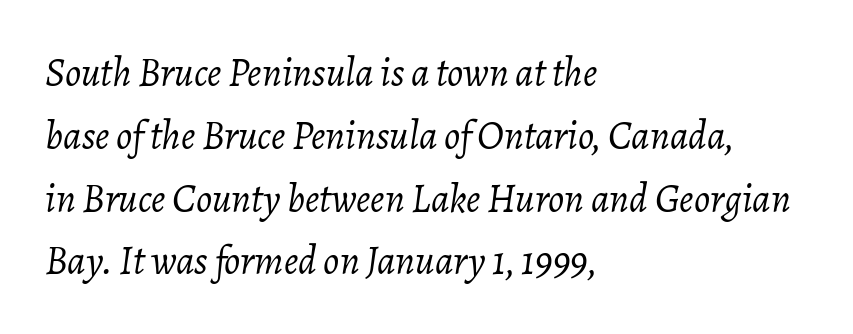
Q: Is the text bold? A: No.
Q: Is the text italic (slanted)? A: Yes, it leans right by about 7 degrees.
Q: Is the text underlined? A: No.
Q: How is the paragraph aligned? A: Left-aligned.
Q: Is the spacing between letters normal or unusually wide? A: Normal.
Q: Is the spacing between lines tight, normal or loose? A: Normal.
Q: Width (condensed, normal, or wide)? A: Normal.
Q: Stroke contrast? A: Low.
Q: x-height? A: Medium.
Q: Monospaced? A: No.
